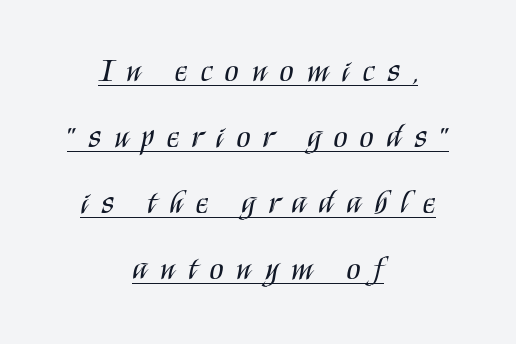
These lines have a slow, spaced-out rhythm from letter to letter. A rule runs beneath these lines of type. No feet cap the strokes, marking this as sans-serif type.
